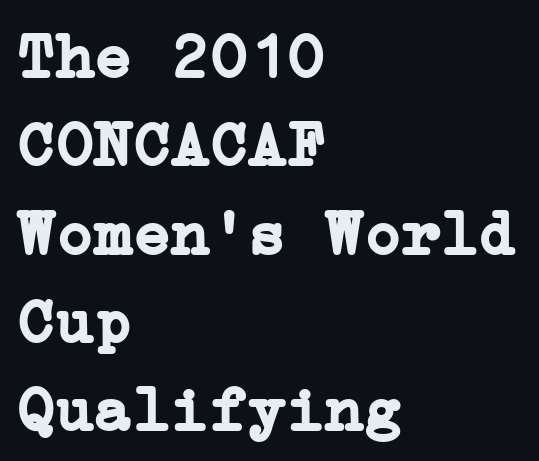
Emphasis by weight is at full strength: bold. Does the leading feel generous? No, just average. Nope, not italic — everything's standing straight. Check under the words: just untouched page. In CSS terms this would be text-align: left.
